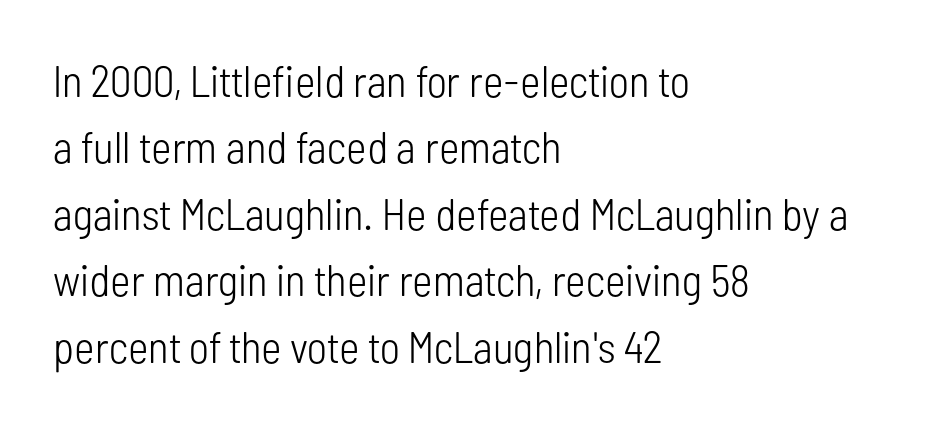
The image shows 44 px light, condensed sans-serif type, upright; set left-aligned, normal line spacing (1.51x), normal letter spacing, not underlined; low stroke contrast and a medium x-height.
